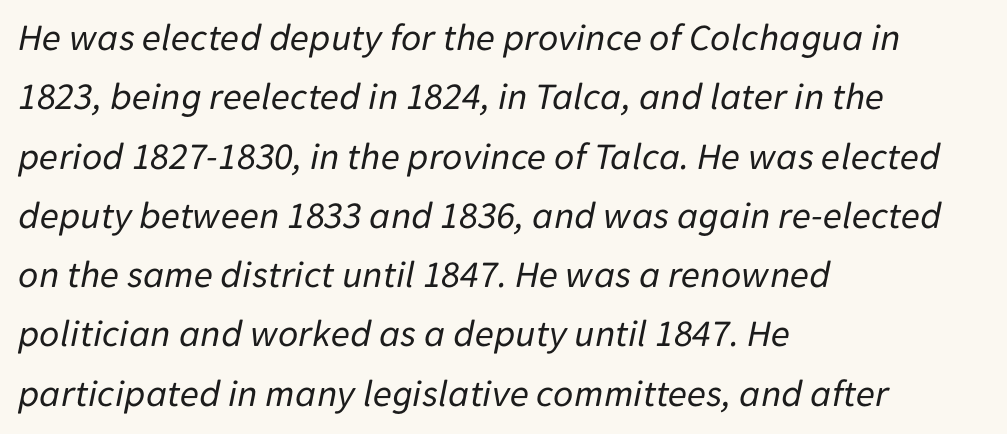
The line-height multiplier appears to be the usual default. Tracking value appears to be zero — textbook default spacing. Every character sits at an angle, as italics do. Horizontally, the lines are justified to the leading edge only.
